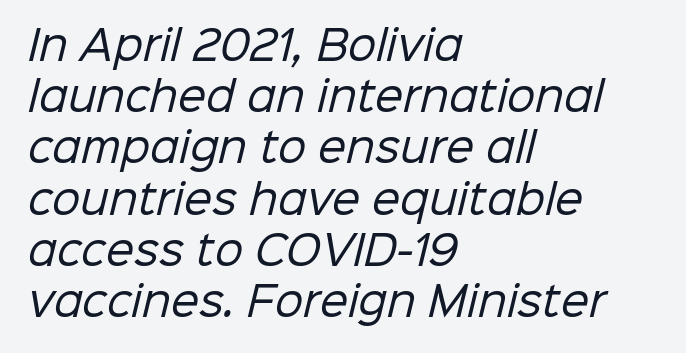
These lines are set flush left with a ragged right edge. The letters advance in unequal steps, a hallmark of proportional type. Descenders are the only things crossing below the line. Is the letter spacing exaggerated? No — it looks like the ordinary default. Evenly set lines give the paragraph a standard silhouette.
